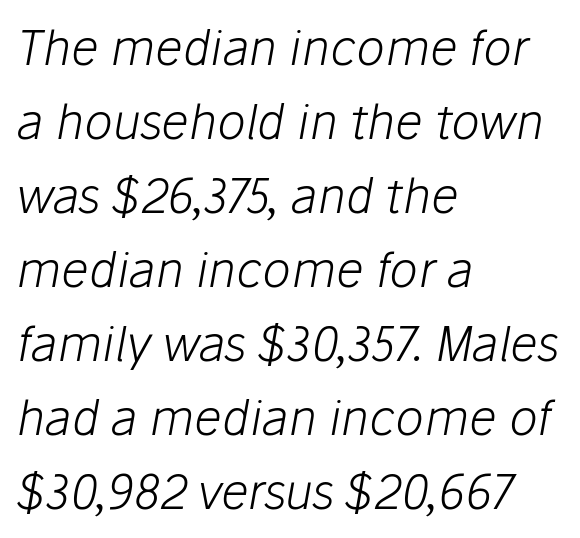
The image shows 48 px light type, italic (leaning right); set left-aligned, normal line spacing (1.54x), normal letter spacing, not underlined; low stroke contrast and a medium x-height.
